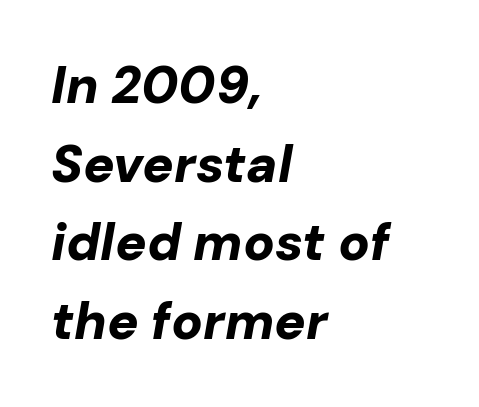
{"italic": "yes", "lean": "right", "slant_degrees": 10, "bold": "yes", "weight": "bold", "width": "normal", "stroke_contrast": "low", "x_height": "medium", "monospaced": "no", "underline": "no", "align": "left", "line_spacing": "normal", "line_spacing_ratio": 1.51, "letter_spacing": "normal", "letter_spacing_em": 0.0, "glyph_px": 52}
